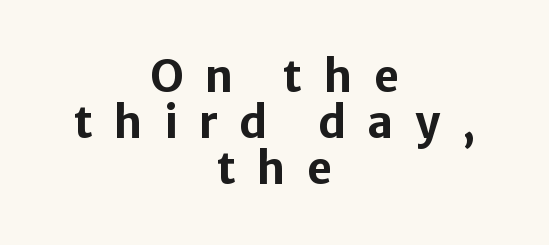
Compared with an ordinary text face, these strokes are far heavier — a full bold. The space between consecutive lines is stingy. Do the characters align in a grid? No, the font is proportional. Unmarked baselines from the first word to the last. Students, note that the glyphs here are deliberately spaced far apart.
